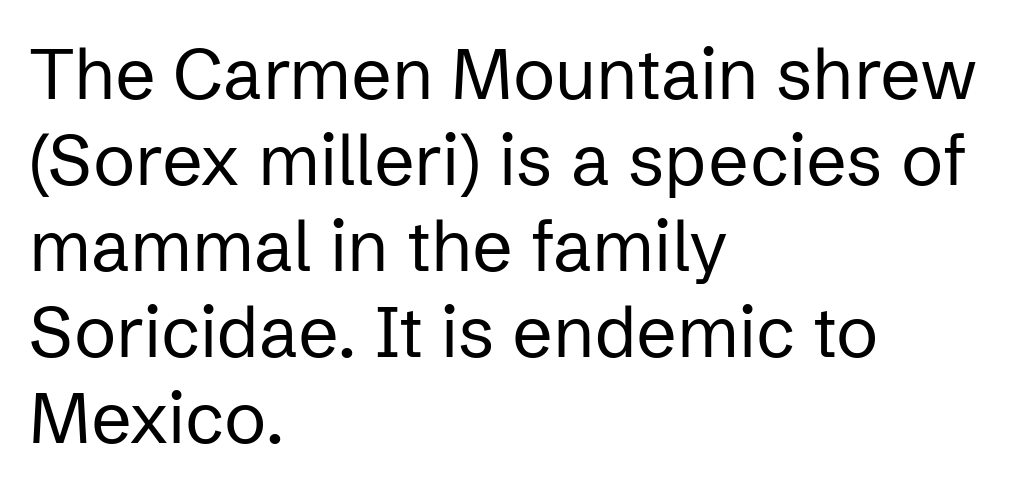
{"serif": "no", "italic": "no", "bold": "no", "weight": "regular", "width": "normal", "stroke_contrast": "low", "x_height": "medium", "monospaced": "no", "underline": "no", "align": "left", "line_spacing_ratio": 1.21, "letter_spacing": "normal", "letter_spacing_em": 0.0, "glyph_px": 71}
